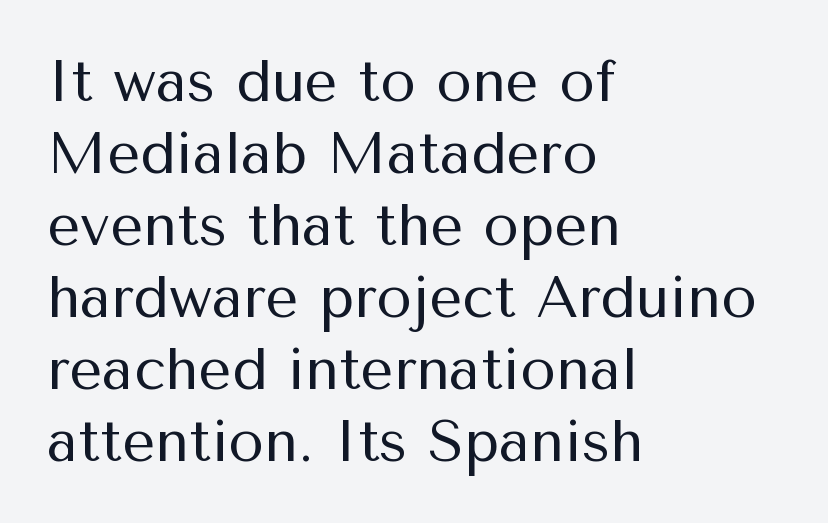
{"serif": "no", "italic": "no", "bold": "no", "weight": "regular", "width": "normal", "stroke_contrast": "medium", "x_height": "medium", "monospaced": "no", "underline": "no", "align": "left", "line_spacing_ratio": 1.24, "letter_spacing": "normal", "letter_spacing_em": 0.0, "glyph_px": 58}
